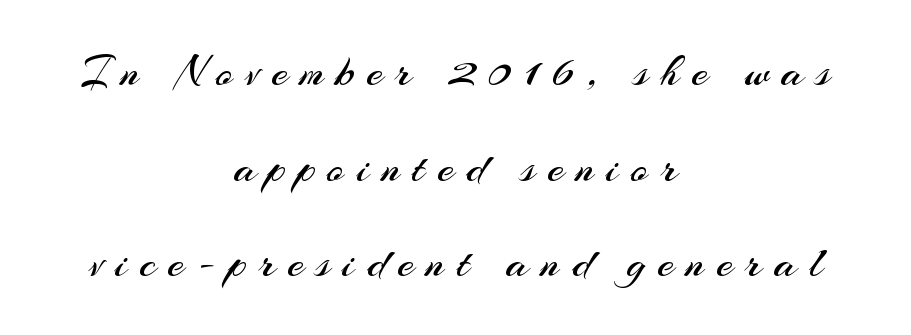
{"serif": "no", "bold": "no", "weight": "regular", "width": "normal", "stroke_contrast": "medium", "x_height": "small", "monospaced": "no", "underline": "no", "align": "center", "line_spacing": "loose", "line_spacing_ratio": 2.08, "letter_spacing": "wide", "letter_spacing_em": 0.27, "glyph_px": 46}
